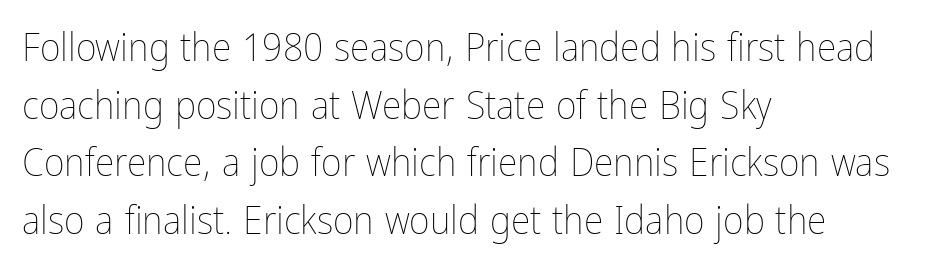
Q: Is the text bold? A: No.
Q: Is the text italic (slanted)? A: No, it is upright.
Q: Is the text underlined? A: No.
Q: How is the paragraph aligned? A: Left-aligned.
Q: Is the spacing between letters normal or unusually wide? A: Normal.
Q: Is the spacing between lines tight, normal or loose? A: Normal.
Q: Width (condensed, normal, or wide)? A: Condensed.
Q: Stroke contrast? A: Low.
Q: x-height? A: Medium.
Q: Monospaced? A: No.
